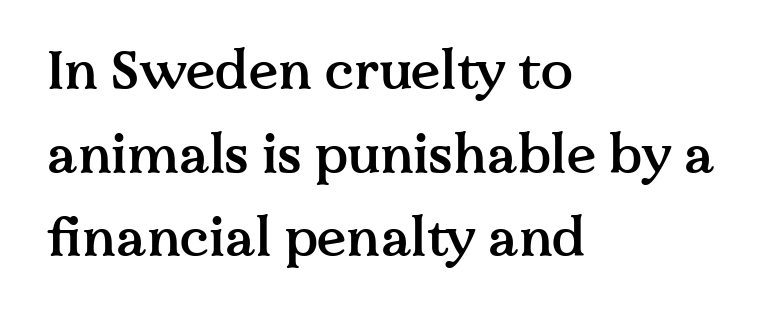
{"serif": "yes", "italic": "no", "bold": "semi", "weight": "semibold", "width": "normal", "stroke_contrast": "medium", "x_height": "medium", "monospaced": "no", "underline": "no", "align": "left", "line_spacing": "normal", "line_spacing_ratio": 1.58, "letter_spacing": "normal", "letter_spacing_em": 0.0, "glyph_px": 53}
